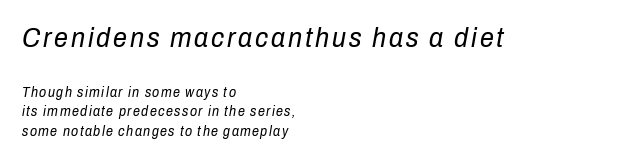
Q: Is the text bold? A: No.
Q: Is the text italic (slanted)? A: Yes, it leans right by about 10 degrees.
Q: Is the text underlined? A: No.
Q: How is the paragraph aligned? A: Left-aligned.
Q: Is the spacing between lines tight, normal or loose? A: Normal.
Q: Which block of text is set in a larger size, the first (top) or the second (bottom)? A: The first (top) one.
Q: Width (condensed, normal, or wide)? A: Condensed.
Q: Stroke contrast? A: Low.
Q: x-height? A: Medium.
Q: Monospaced? A: No.
